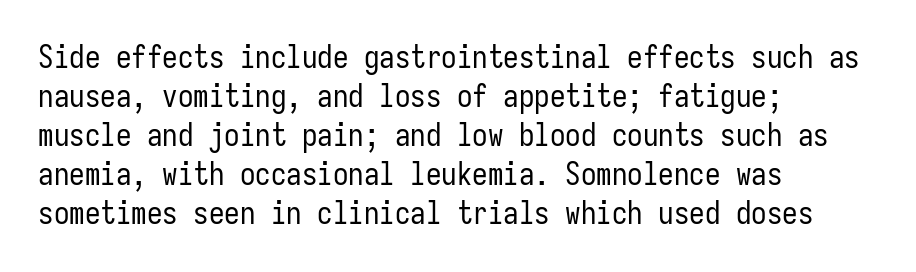
The passage shown has conventional tracking throughout. Baseline-to-baseline distance is the conventional proportion of letter height. Do the characters align in a grid? Yes, the font is monospaced. Vertical strokes here are truly vertical. Note: no serifs on the glyphs.
